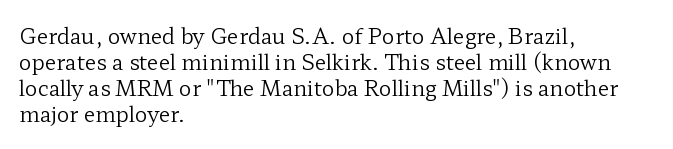
The image shows 21 px text type, upright; set left-aligned, line spacing 1.24x, normal letter spacing, not underlined.
